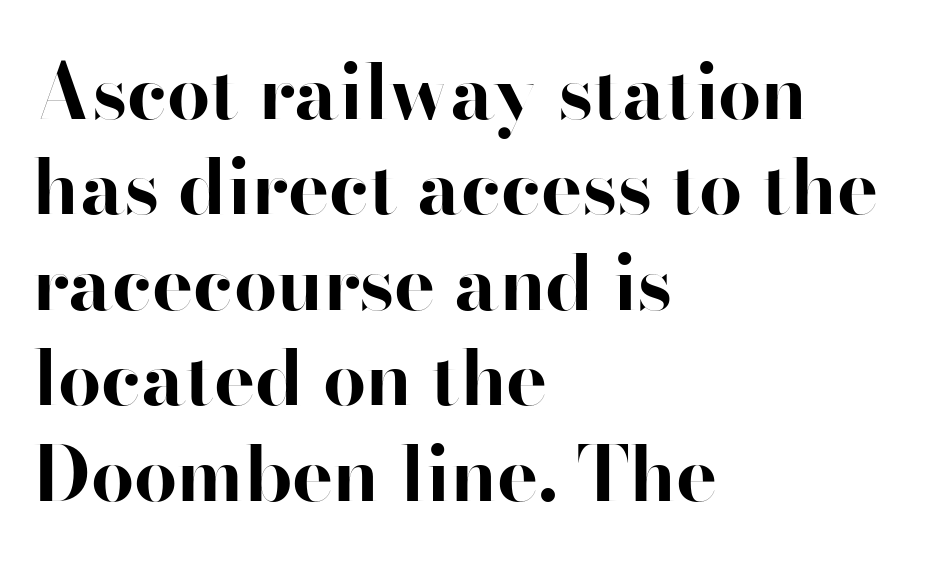
The image shows 77 px bold sans-serif type, upright; set left-aligned, line spacing 1.24x, normal letter spacing, not underlined; high stroke contrast and a small x-height.
